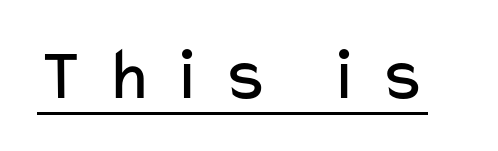
The image shows 76 px regular-weight, wide sans-serif type, upright; set unusually wide letter spacing (+0.27 em), underlined; low stroke contrast and a medium x-height.
